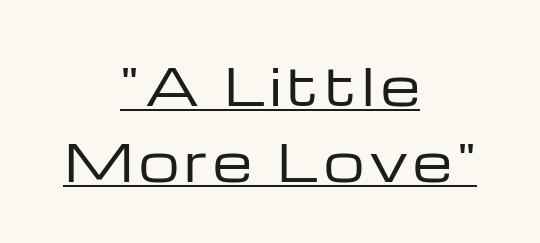
{"serif": "no", "italic": "no", "bold": "no", "weight": "regular", "width": "wide", "stroke_contrast": "low", "x_height": "medium", "monospaced": "no", "underline": "yes", "align": "center", "line_spacing": "normal", "line_spacing_ratio": 1.49, "glyph_px": 51}
